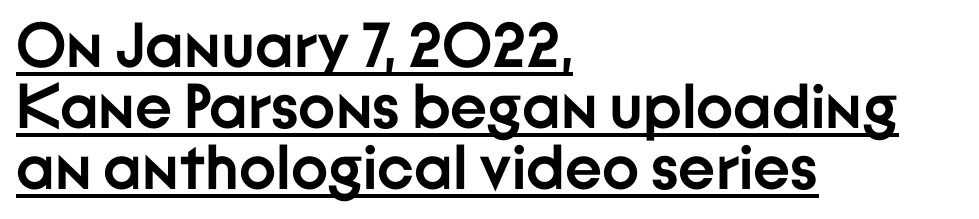
Q: Is the text bold? A: Yes.
Q: Is the text italic (slanted)? A: No, it is upright.
Q: Is the typeface a serif or a sans-serif typeface? A: Sans-serif.
Q: Is the text underlined? A: Yes.
Q: How is the paragraph aligned? A: Left-aligned.
Q: Is the spacing between letters normal or unusually wide? A: Normal.
Q: Is the spacing between lines tight, normal or loose? A: Tight.
Q: Width (condensed, normal, or wide)? A: Normal.
Q: Stroke contrast? A: Low.
Q: x-height? A: Medium.
Q: Monospaced? A: No.
